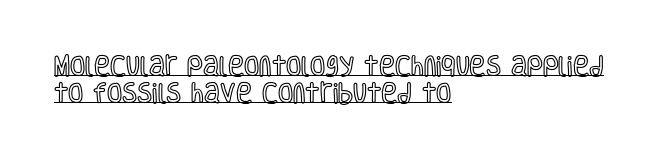
Honestly, the underline is the first thing you notice here. Glyph-to-glyph distance matches everyday printed text. The lines in this sample share a left origin and differ only in where they stop. Unlike italic type, these characters show no tilt at all.
